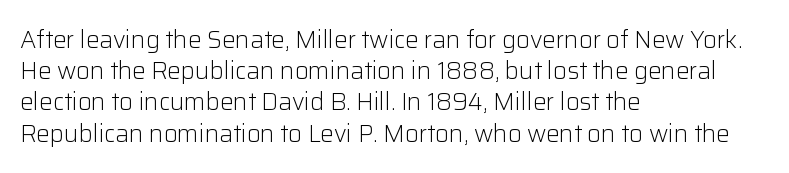
The image shows 24 px text type, upright; set left-aligned, normal line spacing (1.3x), normal letter spacing, not underlined.
